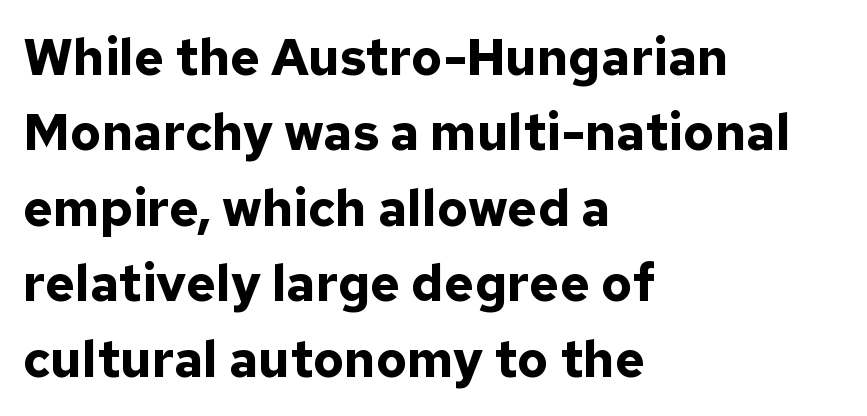
Each word holds together tightly as a unit, with standard inter-letter gaps. Each letter keeps its own natural width here, so spacing adapts to shape. Is the type bold? Yes — the strokes are clearly thick and heavy. Nothing sits at the stroke ends, so this counts as sans-serif. Posture: upright roman.
